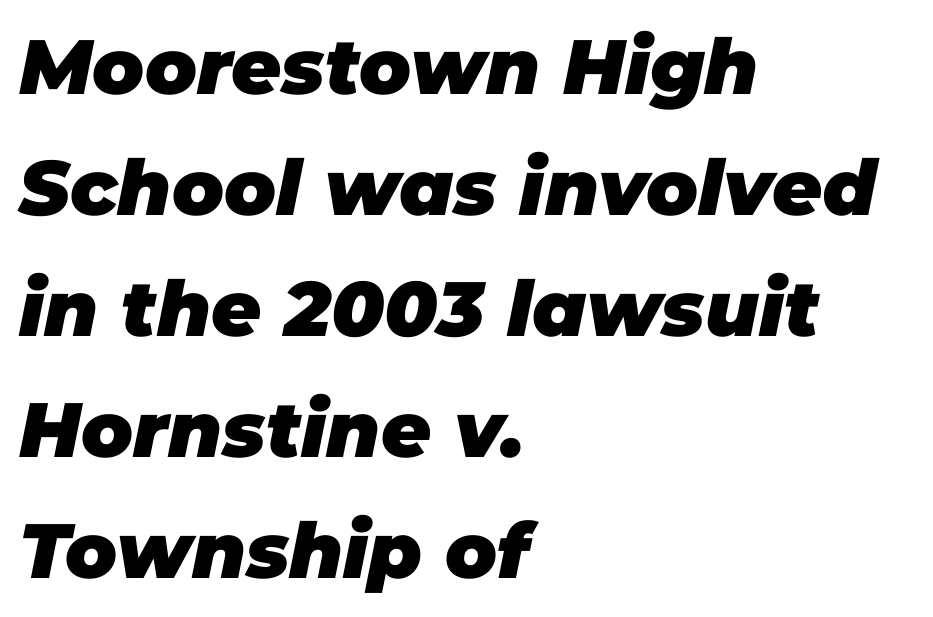
{"italic": "yes", "lean": "right", "slant_degrees": 11, "bold": "yes", "weight": "heavy", "width": "normal", "stroke_contrast": "low", "x_height": "large", "monospaced": "no", "underline": "no", "align": "left", "line_spacing": "normal", "line_spacing_ratio": 1.57, "letter_spacing": "normal", "letter_spacing_em": 0.0, "glyph_px": 77}
